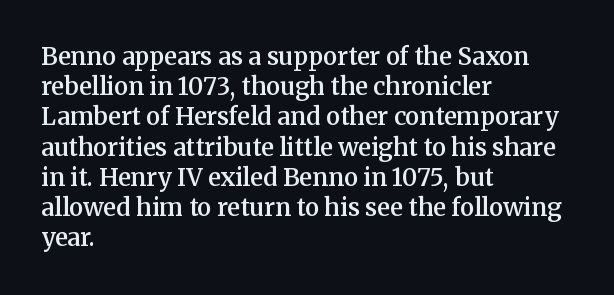
{"italic": "no", "bold": "semi", "underline": "no", "align": "left", "line_spacing": "normal", "line_spacing_ratio": 1.26, "letter_spacing": "normal", "letter_spacing_em": 0.0, "glyph_px": 24}
